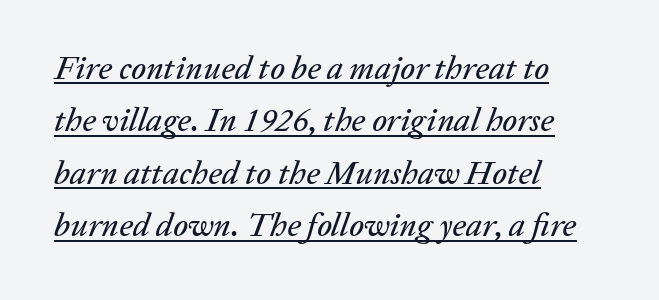
{"italic": "yes", "lean": "right", "slant_degrees": 20, "width": "normal", "stroke_contrast": "low", "x_height": "medium", "monospaced": "no", "underline": "yes", "align": "left", "line_spacing": "normal", "line_spacing_ratio": 1.59, "letter_spacing": "normal", "letter_spacing_em": 0.0, "glyph_px": 33}
